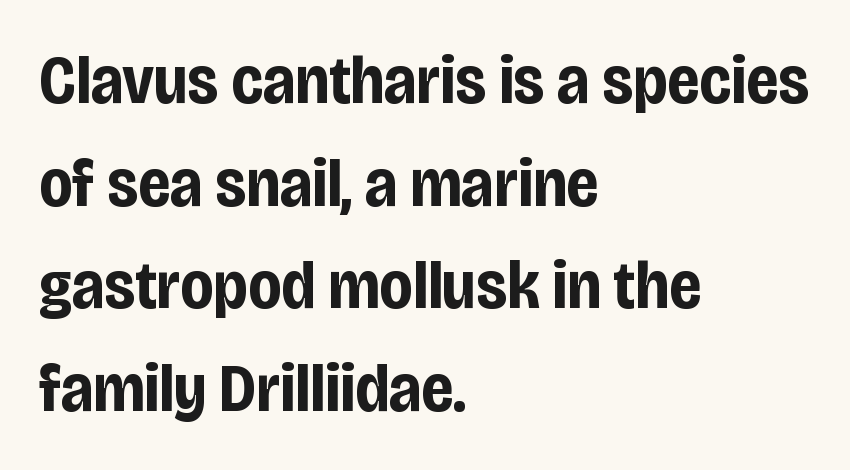
Q: Is the text bold? A: Yes.
Q: Is the text italic (slanted)? A: No, it is upright.
Q: Is the typeface a serif or a sans-serif typeface? A: Sans-serif.
Q: Is the text underlined? A: No.
Q: How is the paragraph aligned? A: Left-aligned.
Q: Is the spacing between letters normal or unusually wide? A: Normal.
Q: Is the spacing between lines tight, normal or loose? A: Normal.
Q: Width (condensed, normal, or wide)? A: Condensed.
Q: Stroke contrast? A: Low.
Q: x-height? A: Large.
Q: Monospaced? A: No.
